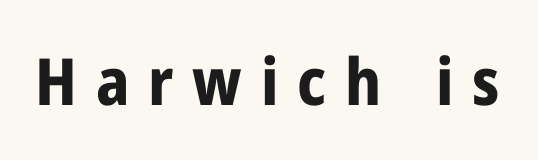
The image shows 65 px bold, condensed sans-serif type, upright; set unusually wide letter spacing (+0.29 em), not underlined; low stroke contrast and a medium x-height.
